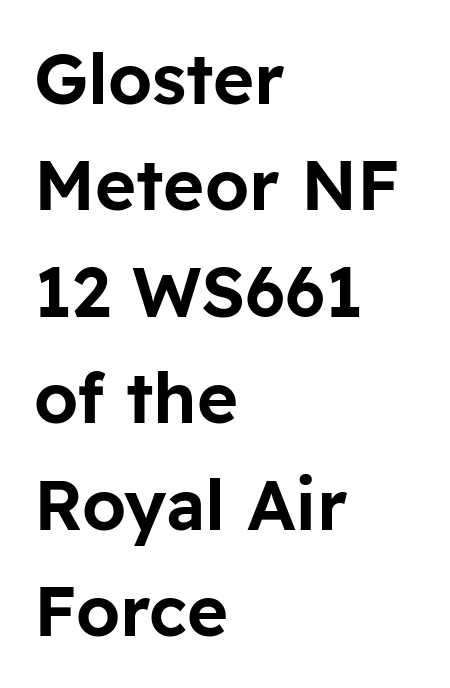
{"serif": "no", "italic": "no", "width": "normal", "stroke_contrast": "low", "x_height": "medium", "monospaced": "no", "underline": "no", "align": "left", "line_spacing": "normal", "line_spacing_ratio": 1.52, "letter_spacing": "normal", "letter_spacing_em": 0.0, "glyph_px": 70}
